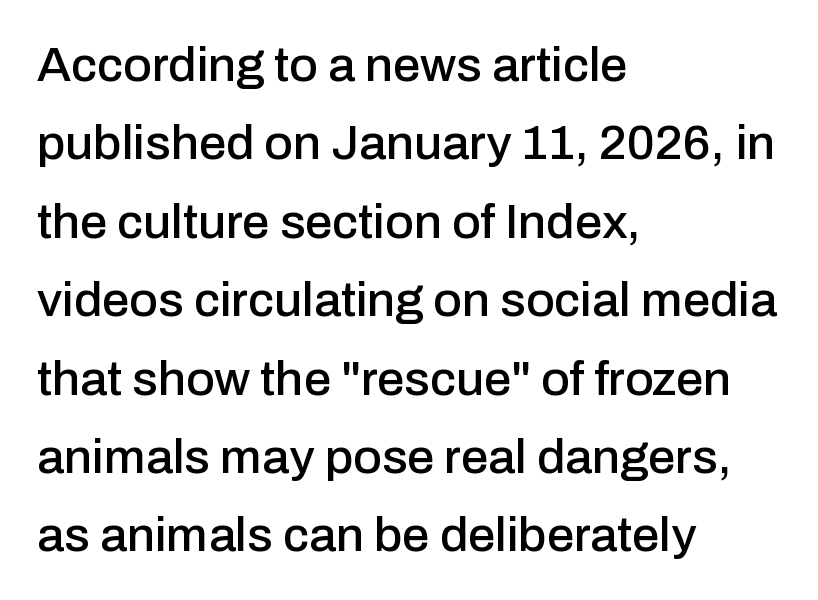
{"serif": "no", "italic": "no", "width": "normal", "stroke_contrast": "low", "x_height": "medium", "monospaced": "no", "underline": "no", "align": "left", "line_spacing": "normal", "line_spacing_ratio": 1.6, "letter_spacing": "normal", "letter_spacing_em": 0.0, "glyph_px": 49}
